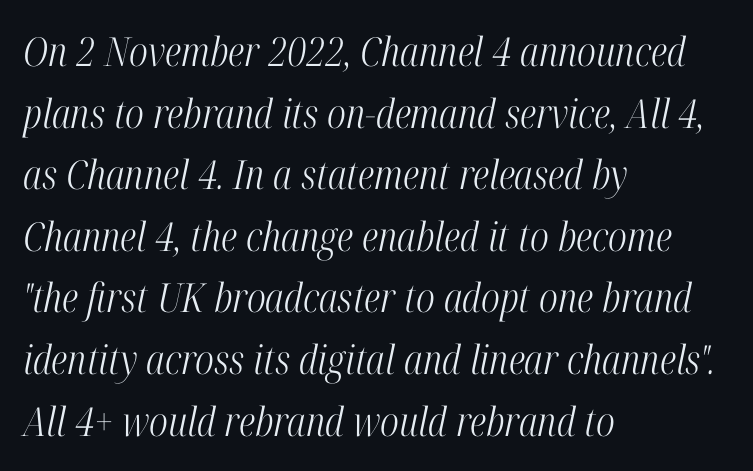
The image shows 40 px light, condensed serif type, italic (leaning right); set left-aligned, normal line spacing (1.54x), normal letter spacing, not underlined; high stroke contrast and a medium x-height.
